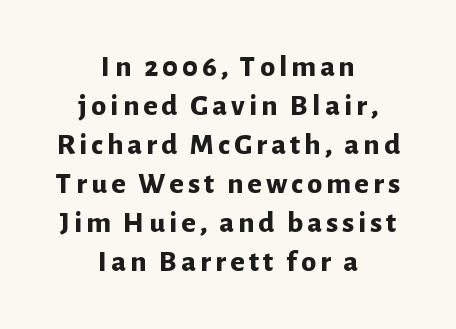
Q: Is the text bold? A: Yes.
Q: Is the text italic (slanted)? A: No, it is upright.
Q: Is the typeface a serif or a sans-serif typeface? A: Sans-serif.
Q: Is the text underlined? A: No.
Q: How is the paragraph aligned? A: Centered.
Q: Is the spacing between lines tight, normal or loose? A: Normal.
Q: Width (condensed, normal, or wide)? A: Normal.
Q: Stroke contrast? A: Low.
Q: x-height? A: Medium.
Q: Monospaced? A: No.
